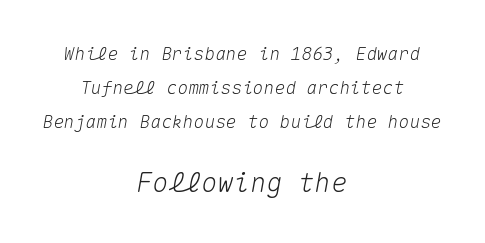
Q: Is the text italic (slanted)? A: Yes, it leans right by about 10 degrees.
Q: Is the text underlined? A: No.
Q: How is the paragraph aligned? A: Centered.
Q: Is the spacing between letters normal or unusually wide? A: Normal.
Q: Which block of text is set in a larger size, the first (top) or the second (bottom)? A: The second (bottom) one.
